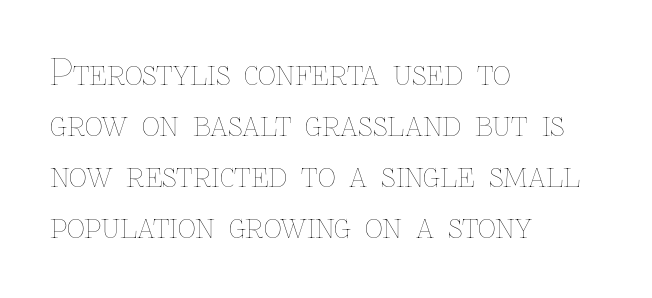
The image shows 35 px thin type, upright; set left-aligned, normal line spacing (1.46x), normal letter spacing, not underlined; low stroke contrast and a medium x-height.
